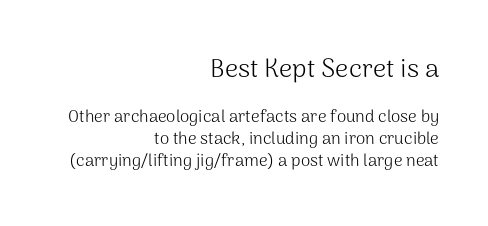
The image shows 26 px text type, upright; set right-aligned, normal line spacing (1.29x), normal letter spacing, not underlined; the first (top) block is 1.53x larger.
